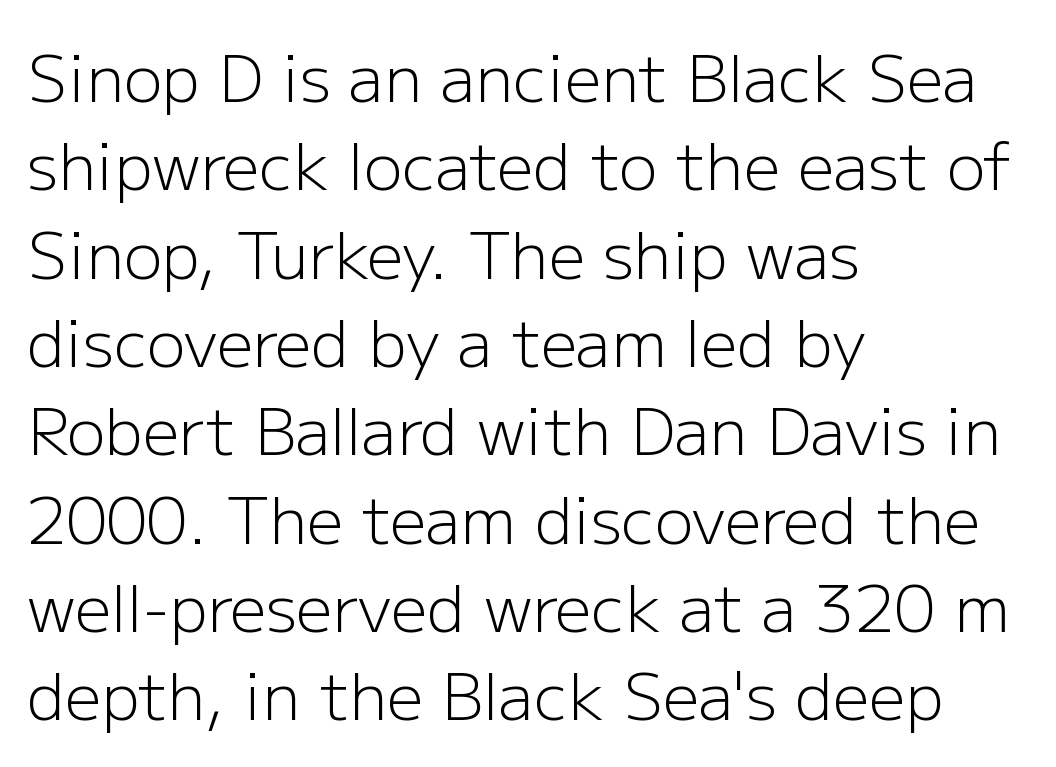
{"serif": "no", "italic": "no", "bold": "no", "weight": "light", "width": "normal", "stroke_contrast": "low", "x_height": "medium", "monospaced": "no", "underline": "no", "align": "left", "line_spacing": "normal", "line_spacing_ratio": 1.38, "letter_spacing": "normal", "letter_spacing_em": 0.0, "glyph_px": 64}
